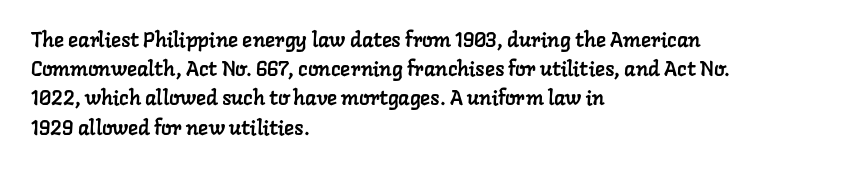
Q: Is the text underlined? A: No.
Q: How is the paragraph aligned? A: Left-aligned.
Q: Is the spacing between letters normal or unusually wide? A: Normal.
Q: Is the spacing between lines tight, normal or loose? A: Normal.
